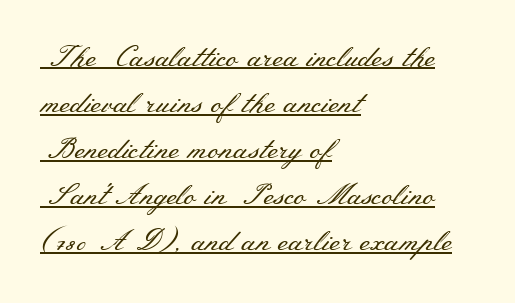
Q: Is the text bold? A: No.
Q: Is the text italic (slanted)? A: Yes.
Q: Is the typeface a serif or a sans-serif typeface? A: Serif.
Q: Is the text underlined? A: Yes.
Q: How is the paragraph aligned? A: Left-aligned.
Q: Is the spacing between letters normal or unusually wide? A: Normal.
Q: Is the spacing between lines tight, normal or loose? A: Normal.
Q: Width (condensed, normal, or wide)? A: Wide.
Q: Stroke contrast? A: Medium.
Q: x-height? A: Small.
Q: Monospaced? A: No.
